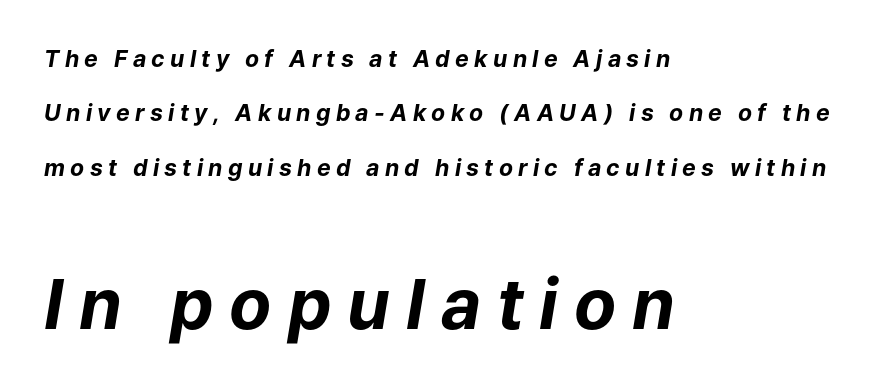
{"italic": "yes", "lean": "right", "slant_degrees": 9, "bold": "yes", "weight": "bold", "width": "normal", "stroke_contrast": "low", "x_height": "medium", "monospaced": "no", "underline": "no", "align": "left", "line_spacing": "loose", "line_spacing_ratio": 2.36, "letter_spacing": "wide", "letter_spacing_em": 0.23, "larger_block": "second", "size_ratio": 3.0, "glyph_px": 69}
